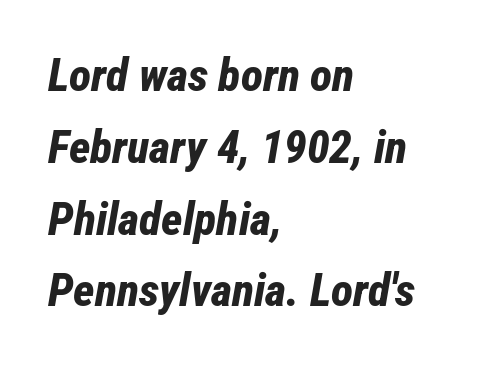
{"italic": "yes", "lean": "right", "slant_degrees": 12, "bold": "yes", "weight": "bold", "width": "condensed", "stroke_contrast": "low", "x_height": "medium", "monospaced": "no", "underline": "no", "align": "left", "line_spacing": "normal", "line_spacing_ratio": 1.56, "letter_spacing": "normal", "letter_spacing_em": 0.0, "glyph_px": 46}
